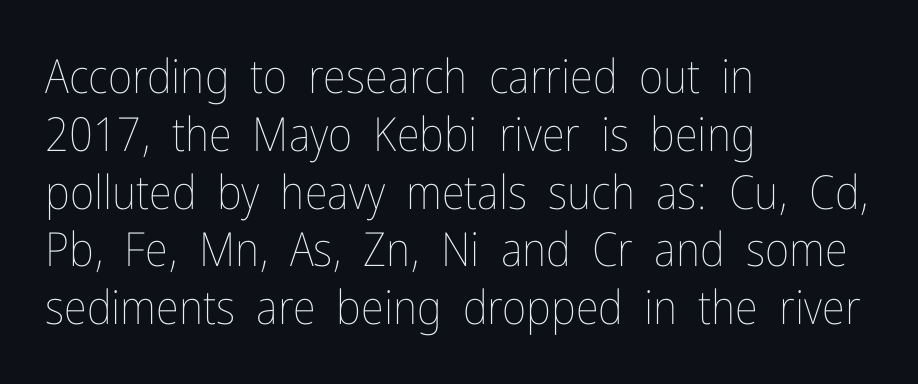
{"italic": "no", "bold": "no", "weight": "thin", "width": "condensed", "stroke_contrast": "low", "x_height": "medium", "monospaced": "no", "underline": "no", "align": "left", "line_spacing_ratio": 1.23, "letter_spacing": "normal", "letter_spacing_em": 0.0, "glyph_px": 47}
